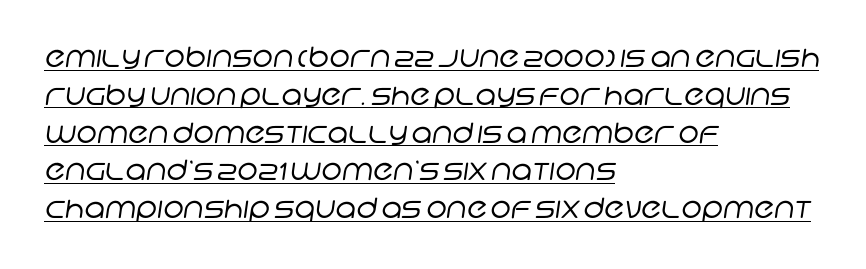
Think of a printed novel: that variable character pitch is what you see here. Looks like someone drew a line under every word here. Unbolded letterforms with no extra heft. Vertical spacing — default. No extra tracking has been applied to these lines. The letters carry no serifs — their stems end cleanly without finishing strokes.
